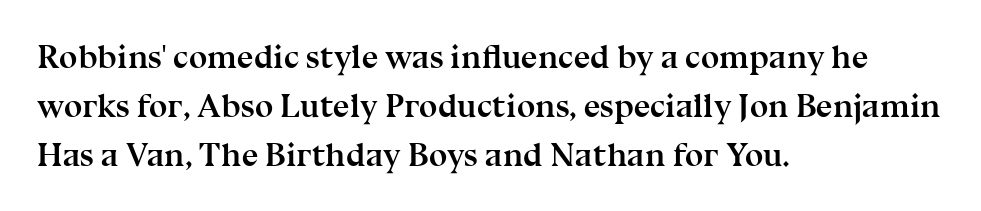
The image shows 33 px semibold serif type, upright; set left-aligned, normal line spacing (1.48x), normal letter spacing, not underlined; medium stroke contrast and a medium x-height.
